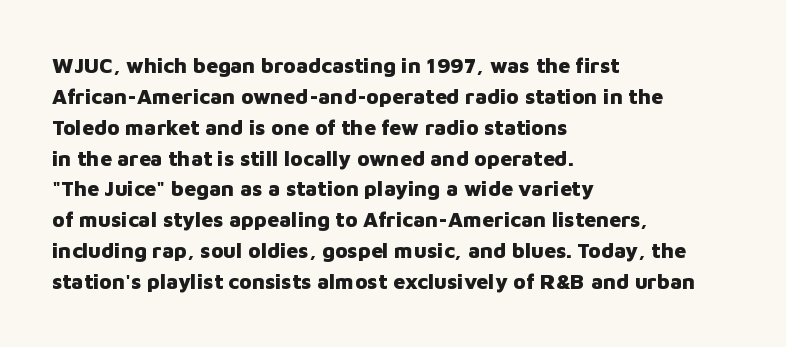
Q: Is the text bold? A: Yes.
Q: Is the text italic (slanted)? A: No, it is upright.
Q: Is the text underlined? A: No.
Q: How is the paragraph aligned? A: Left-aligned.
Q: Is the spacing between letters normal or unusually wide? A: Normal.
Q: Is the spacing between lines tight, normal or loose? A: Normal.
